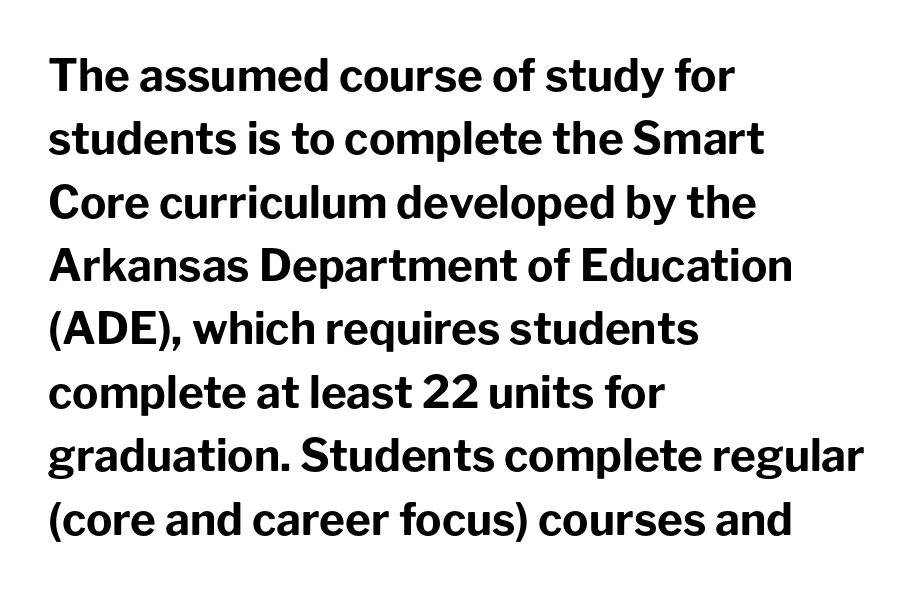
Q: Is the text bold? A: Yes.
Q: Is the text italic (slanted)? A: No, it is upright.
Q: Is the typeface a serif or a sans-serif typeface? A: Sans-serif.
Q: Is the text underlined? A: No.
Q: How is the paragraph aligned? A: Left-aligned.
Q: Is the spacing between letters normal or unusually wide? A: Normal.
Q: Is the spacing between lines tight, normal or loose? A: Normal.
Q: Width (condensed, normal, or wide)? A: Normal.
Q: Stroke contrast? A: Low.
Q: x-height? A: Medium.
Q: Monospaced? A: No.
